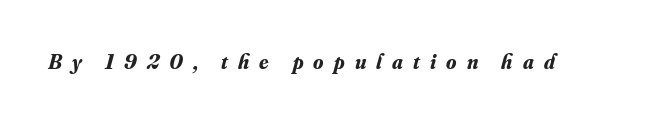
The image shows 21 px bold type, italic (leaning right); set unusually wide letter spacing (+0.48 em), not underlined.
